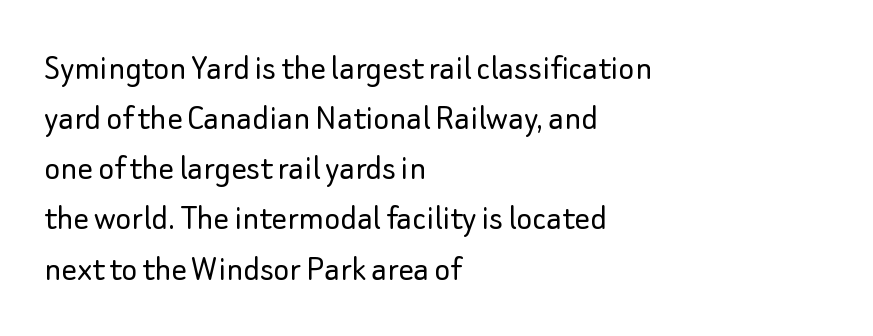
Q: Is the text bold? A: No.
Q: Is the text italic (slanted)? A: No, it is upright.
Q: Is the typeface a serif or a sans-serif typeface? A: Sans-serif.
Q: Is the text underlined? A: No.
Q: How is the paragraph aligned? A: Left-aligned.
Q: Is the spacing between letters normal or unusually wide? A: Normal.
Q: Is the spacing between lines tight, normal or loose? A: Normal.
Q: Width (condensed, normal, or wide)? A: Normal.
Q: Stroke contrast? A: Low.
Q: x-height? A: Small.
Q: Monospaced? A: No.
